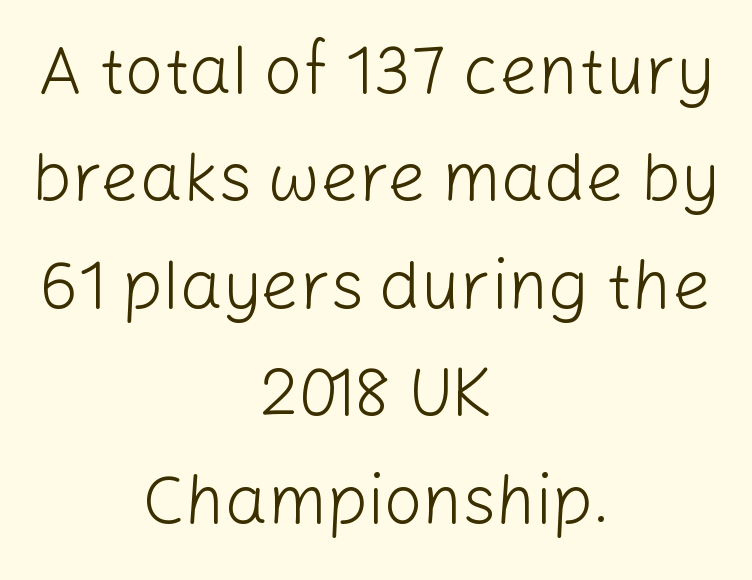
The image shows 68 px light sans-serif type, upright; set centered, normal line spacing (1.58x), normal letter spacing, not underlined; low stroke contrast and a medium x-height.
